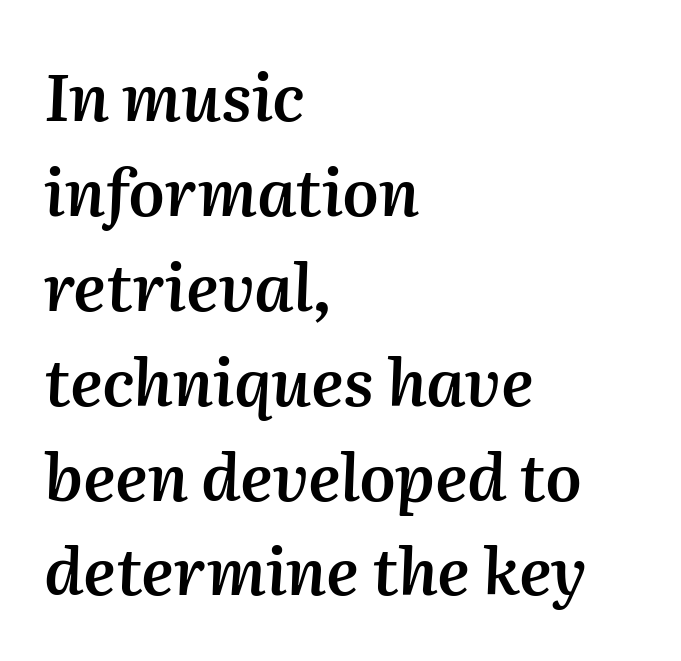
{"italic": "yes", "lean": "right", "slant_degrees": 2, "bold": "semi", "weight": "semibold", "width": "normal", "stroke_contrast": "medium", "x_height": "medium", "monospaced": "no", "underline": "no", "align": "left", "line_spacing": "normal", "line_spacing_ratio": 1.46, "letter_spacing": "normal", "letter_spacing_em": 0.0, "glyph_px": 65}
